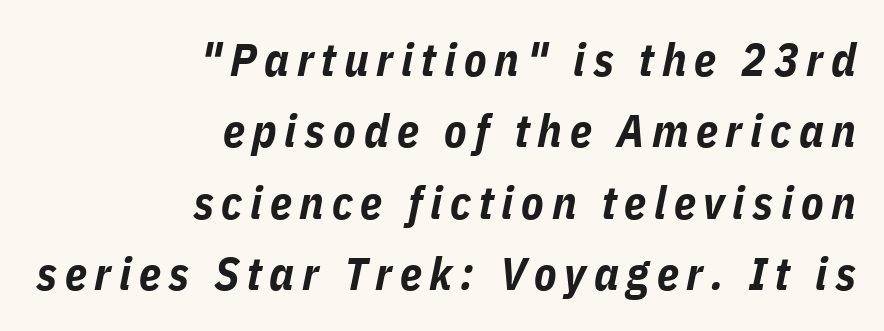
The image shows 46 px bold, condensed type, italic (leaning right); set right-aligned, normal line spacing (1.55x), not underlined; low stroke contrast and a medium x-height.
